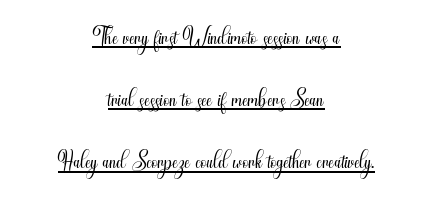
The image shows 34 px light, condensed sans-serif type; set centered, line spacing 1.83x, normal letter spacing, underlined; medium stroke contrast and a small x-height.
